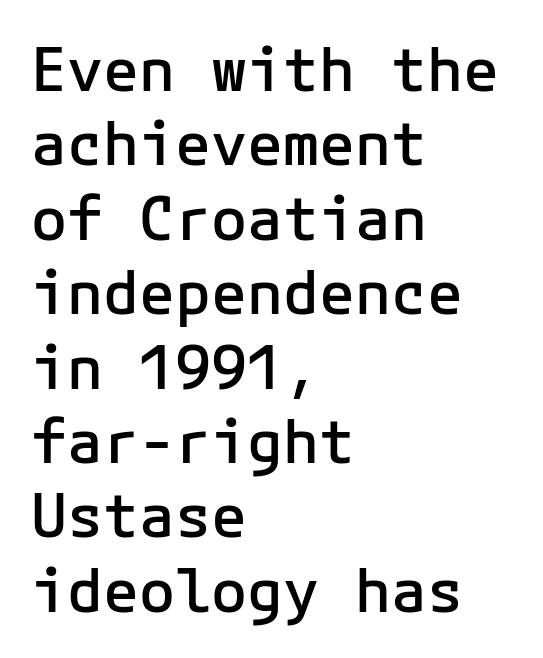
The image shows 60 px semibold sans-serif type, upright; set left-aligned, line spacing 1.24x, normal letter spacing, not underlined; low stroke contrast and a medium x-height.
